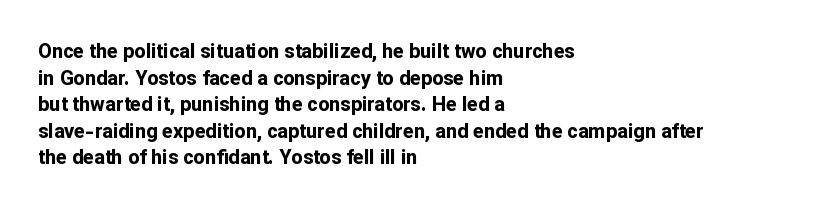
{"italic": "no", "bold": "yes", "underline": "no", "align": "left", "line_spacing": "normal", "line_spacing_ratio": 1.33, "letter_spacing": "normal", "letter_spacing_em": 0.0, "glyph_px": 20}
